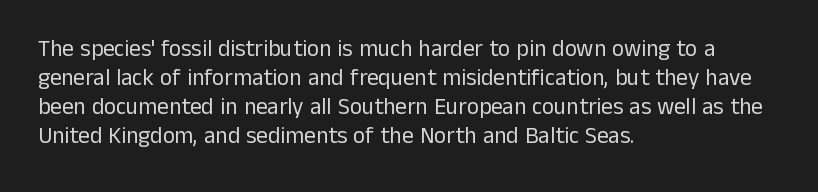
A typesetter would call this zero additional tracking. If you drew a line through each stem, it would be perfectly vertical. This block has exactly the height ordinary leading produces. Teacher's note: observe the even left margin — that is flush-left alignment. The area under the type is left untouched. This is not heavy type; no bold has been used.
